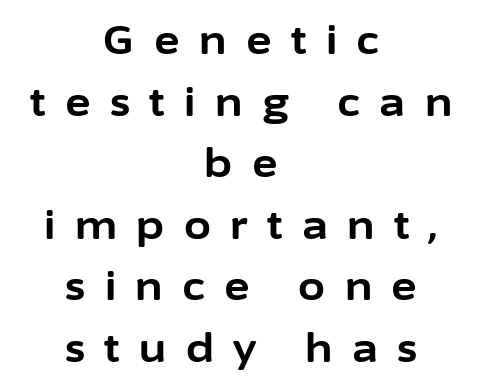
Tracking here is generous; glyphs stand well apart from one another. On the weight axis this lands at bold, roughly 700. Character widths vary here, with narrow letters taking less room than wide ones. The space beneath each line is pristine and unruled. Observe the absence of serifs on each vertical stroke in this sample.
